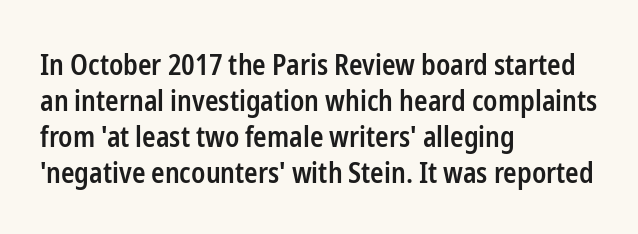
Q: Is the text bold? A: Semi-bold.
Q: Is the text italic (slanted)? A: No, it is upright.
Q: Is the typeface a serif or a sans-serif typeface? A: Sans-serif.
Q: Is the text underlined? A: No.
Q: How is the paragraph aligned? A: Left-aligned.
Q: Is the spacing between letters normal or unusually wide? A: Normal.
Q: Is the spacing between lines tight, normal or loose? A: Normal.
Q: Width (condensed, normal, or wide)? A: Condensed.
Q: Stroke contrast? A: Low.
Q: x-height? A: Medium.
Q: Monospaced? A: No.
